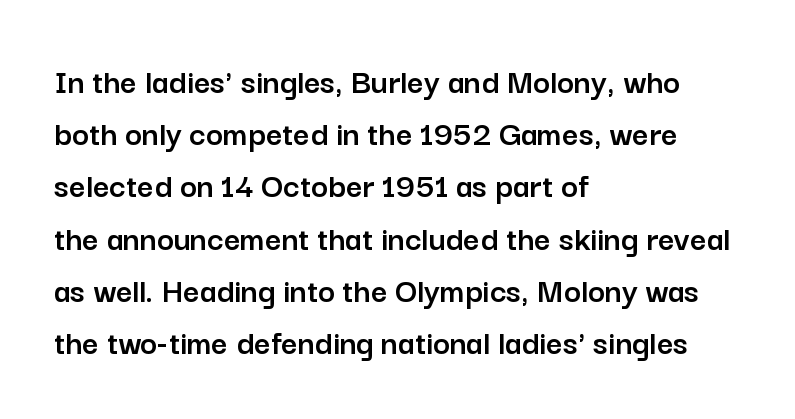
No extra tracking has been applied to these lines. These lines are composed in type without serifs. The vertical gap from one line to the next is medium. Is this a fixed-width face? No — the glyphs have proportional, varying widths. Italic: no, the glyphs are upright roman. The text block is weighted toward the left margin, trailing off unevenly rightward.
